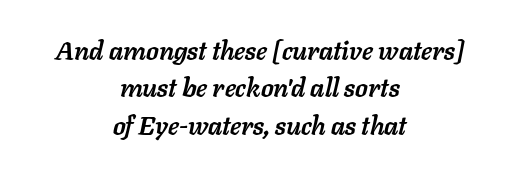
The image shows 26 px bold type, italic (leaning right); set centered, normal line spacing (1.44x), normal letter spacing, not underlined.
